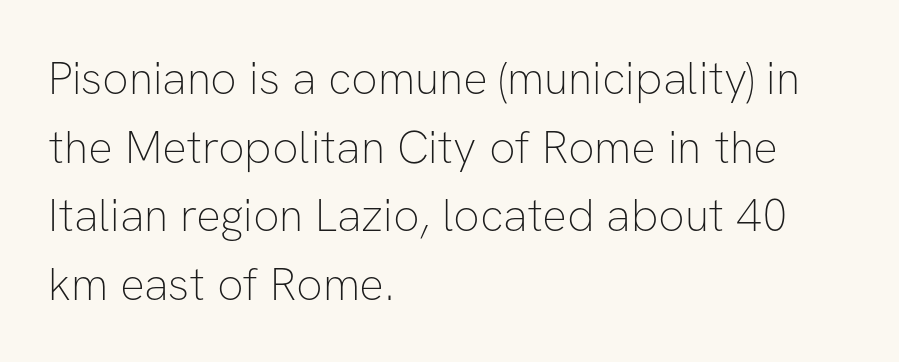
Q: Is the text bold? A: No.
Q: Is the text italic (slanted)? A: No, it is upright.
Q: Is the typeface a serif or a sans-serif typeface? A: Sans-serif.
Q: Is the text underlined? A: No.
Q: How is the paragraph aligned? A: Left-aligned.
Q: Is the spacing between letters normal or unusually wide? A: Normal.
Q: Is the spacing between lines tight, normal or loose? A: Normal.
Q: Width (condensed, normal, or wide)? A: Normal.
Q: Stroke contrast? A: Low.
Q: x-height? A: Medium.
Q: Monospaced? A: No.
